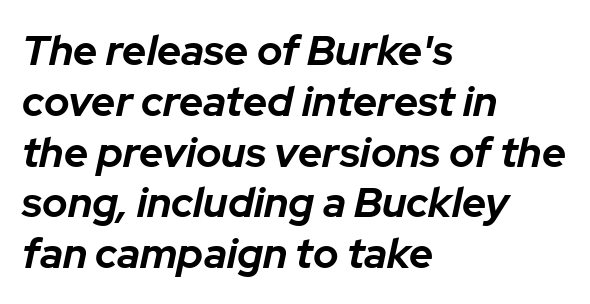
You could not count columns in this text — the font is proportionally spaced. These lines carry a lot of weight — the face is fully bold. Compared with a centered layout, this one pins lines to the left instead. The foot of each line stays bare and open. Slanted lettering throughout. A typesetter would call this zero additional tracking.
